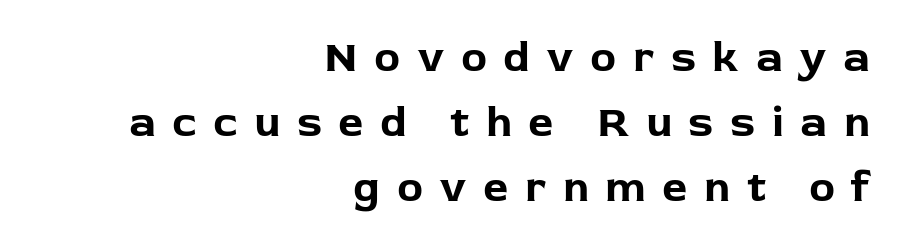
Q: Is the text bold? A: Yes.
Q: Is the text italic (slanted)? A: No, it is upright.
Q: Is the typeface a serif or a sans-serif typeface? A: Sans-serif.
Q: Is the text underlined? A: No.
Q: How is the paragraph aligned? A: Right-aligned.
Q: Is the spacing between letters normal or unusually wide? A: Unusually wide.
Q: Is the spacing between lines tight, normal or loose? A: Normal.
Q: Width (condensed, normal, or wide)? A: Normal.
Q: Stroke contrast? A: Low.
Q: x-height? A: Medium.
Q: Monospaced? A: No.
